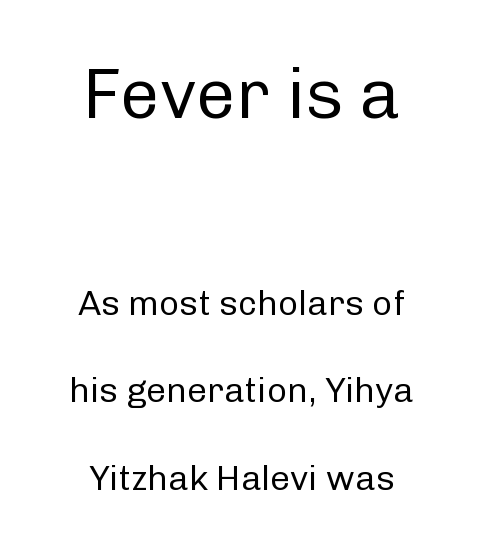
Q: Is the text bold? A: No.
Q: Is the text italic (slanted)? A: No, it is upright.
Q: Is the typeface a serif or a sans-serif typeface? A: Sans-serif.
Q: Is the text underlined? A: No.
Q: How is the paragraph aligned? A: Centered.
Q: Is the spacing between letters normal or unusually wide? A: Normal.
Q: Is the spacing between lines tight, normal or loose? A: Loose.
Q: Which block of text is set in a larger size, the first (top) or the second (bottom)? A: The first (top) one.
Q: Width (condensed, normal, or wide)? A: Normal.
Q: Stroke contrast? A: Low.
Q: x-height? A: Medium.
Q: Monospaced? A: No.
